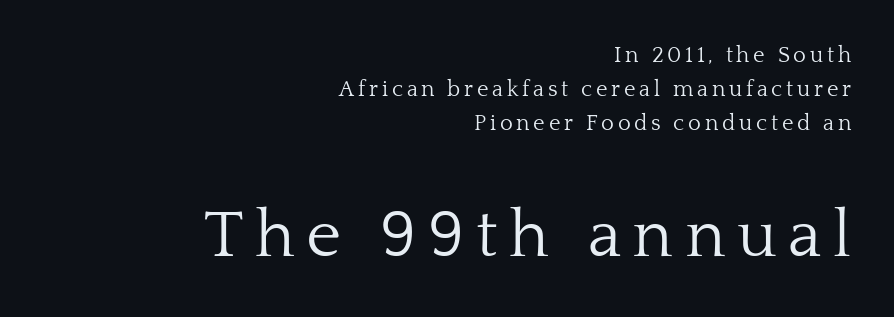
Q: Is the text bold? A: No.
Q: Is the text italic (slanted)? A: No, it is upright.
Q: Is the typeface a serif or a sans-serif typeface? A: Serif.
Q: Is the text underlined? A: No.
Q: How is the paragraph aligned? A: Right-aligned.
Q: Is the spacing between lines tight, normal or loose? A: Normal.
Q: Which block of text is set in a larger size, the first (top) or the second (bottom)? A: The second (bottom) one.
Q: Width (condensed, normal, or wide)? A: Normal.
Q: Stroke contrast? A: Low.
Q: x-height? A: Medium.
Q: Monospaced? A: No.
